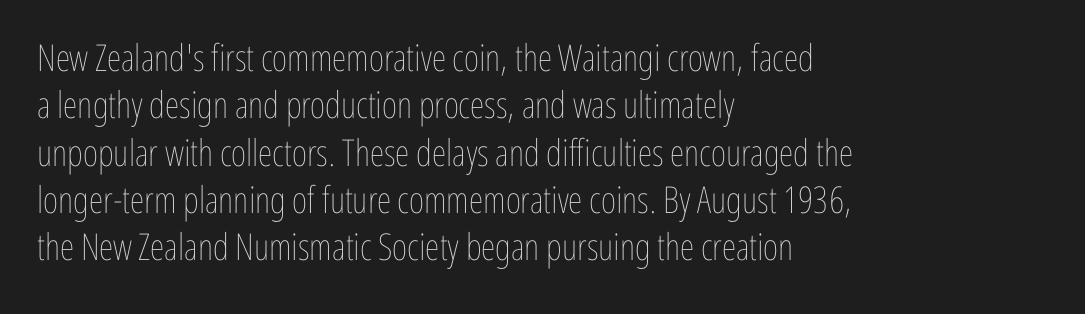
Q: Is the text bold? A: No.
Q: Is the text italic (slanted)? A: No, it is upright.
Q: Is the text underlined? A: No.
Q: How is the paragraph aligned? A: Left-aligned.
Q: Is the spacing between letters normal or unusually wide? A: Normal.
Q: Is the spacing between lines tight, normal or loose? A: Normal.
Q: Width (condensed, normal, or wide)? A: Condensed.
Q: Stroke contrast? A: Low.
Q: x-height? A: Medium.
Q: Monospaced? A: No.
